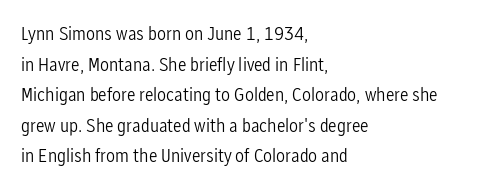
{"italic": "no", "bold": "no", "underline": "no", "align": "left", "line_spacing": "normal", "line_spacing_ratio": 1.53, "letter_spacing": "normal", "letter_spacing_em": 0.0, "glyph_px": 20}
